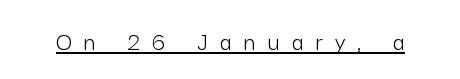
{"italic": "no", "bold": "no", "underline": "yes", "letter_spacing": "wide", "letter_spacing_em": 0.45, "glyph_px": 27}
